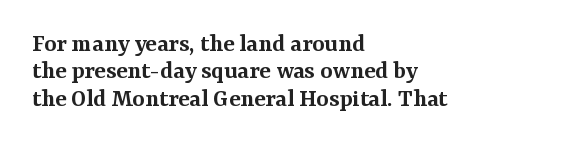
Nothing unusual about the tracking: characters are spaced as the font intends. Set as a demibold, roughly 600 on the weight scale. Compared with typical paragraphs, the rows here are closer together. Has an underline been added? It has not. The letters stand straight up with perfectly vertical stems.
